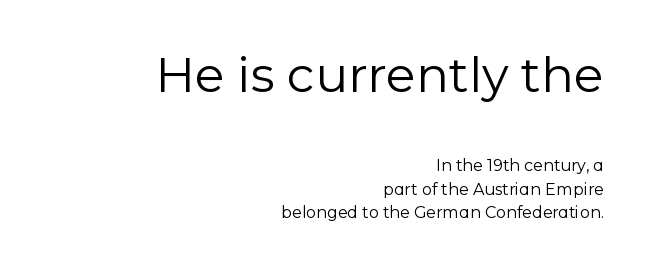
The image shows 49 px regular-weight sans-serif type, upright; set right-aligned, normal line spacing (1.47x), normal letter spacing, not underlined; the first (top) block is 3.06x larger; low stroke contrast and a medium x-height.
